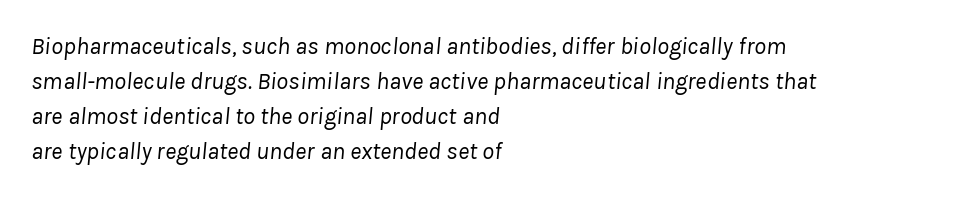
The image shows 24 px text type, italic (leaning right); set left-aligned, normal line spacing (1.46x), normal letter spacing, not underlined.
